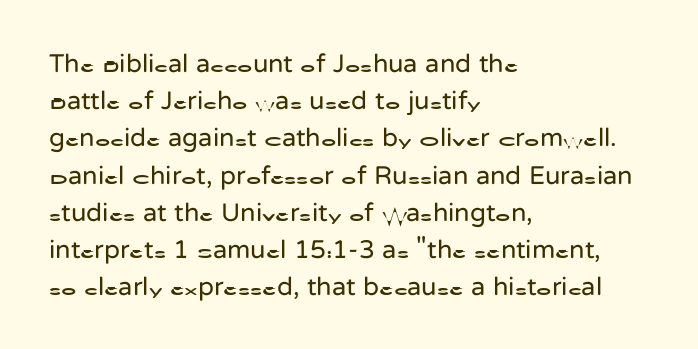
{"italic": "no", "bold": "no", "underline": "no", "align": "left", "line_spacing": "normal", "line_spacing_ratio": 1.43, "letter_spacing": "normal", "letter_spacing_em": 0.0, "glyph_px": 26}
